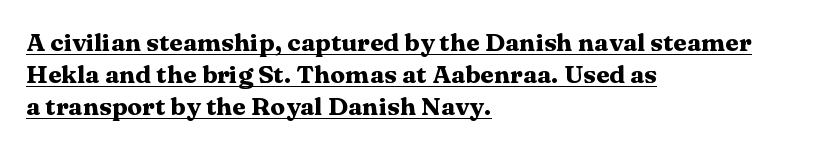
{"italic": "no", "bold": "yes", "underline": "yes", "align": "left", "line_spacing": "normal", "line_spacing_ratio": 1.28, "letter_spacing": "normal", "letter_spacing_em": 0.0, "glyph_px": 25}
